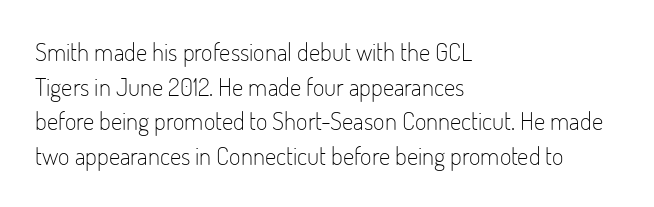
The image shows 25 px text type, upright; set left-aligned, normal line spacing (1.39x), normal letter spacing, not underlined.
